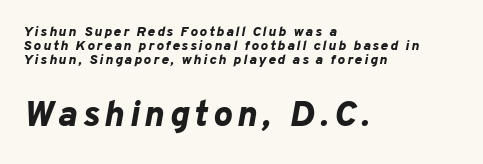
Leading is clearly below the norm, producing a dense column. A typesetter would call this proportional, since set widths differ per character. Compared with ordinary roman type, these characters are visibly tilted. Summary of weight: heavy, a full bold.
